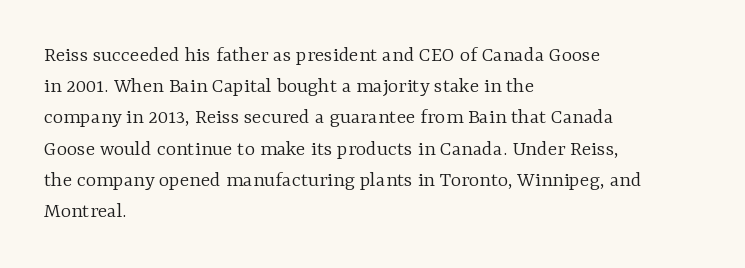
Every row of glyphs begins at an identical x-position on the left. The typesetting does not lean heavy: it is not bold. One glance says typical: line gaps are just what's usual. Underlining? Definitely not there.
